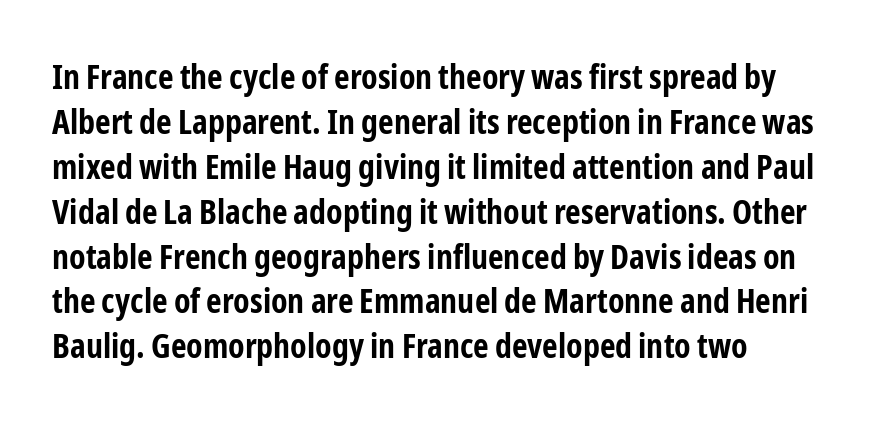
Q: Is the text bold? A: Yes.
Q: Is the text italic (slanted)? A: No, it is upright.
Q: Is the typeface a serif or a sans-serif typeface? A: Sans-serif.
Q: Is the text underlined? A: No.
Q: Is the spacing between letters normal or unusually wide? A: Normal.
Q: Is the spacing between lines tight, normal or loose? A: Normal.
Q: Width (condensed, normal, or wide)? A: Condensed.
Q: Stroke contrast? A: Low.
Q: x-height? A: Medium.
Q: Monospaced? A: No.
